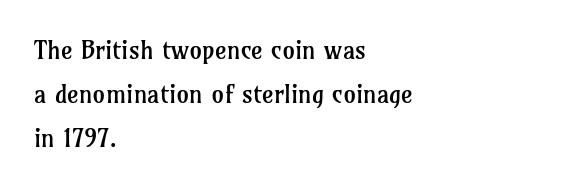
The image shows 25 px text type, upright; set left-aligned, line spacing 1.76x, normal letter spacing, not underlined.
